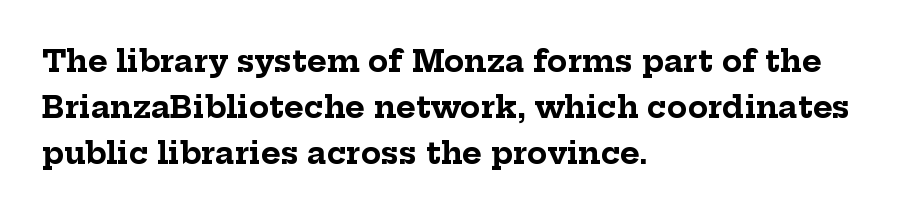
Glyph-to-glyph distance matches everyday printed text. Teacher's note: observe the even left margin — that is flush-left alignment. Regarding serifs, this sample has them. Compared with an ordinary text face, these strokes are far heavier — a full bold. Honestly, the row spacing looks completely unremarkable. Spacing verdict: proportional, widths tailored to each character.
